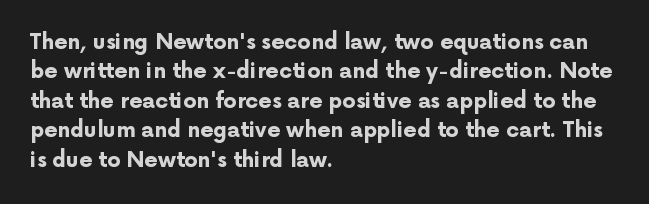
The image shows 21 px bold type, upright; set left-aligned, normal line spacing (1.4x), normal letter spacing, not underlined.
